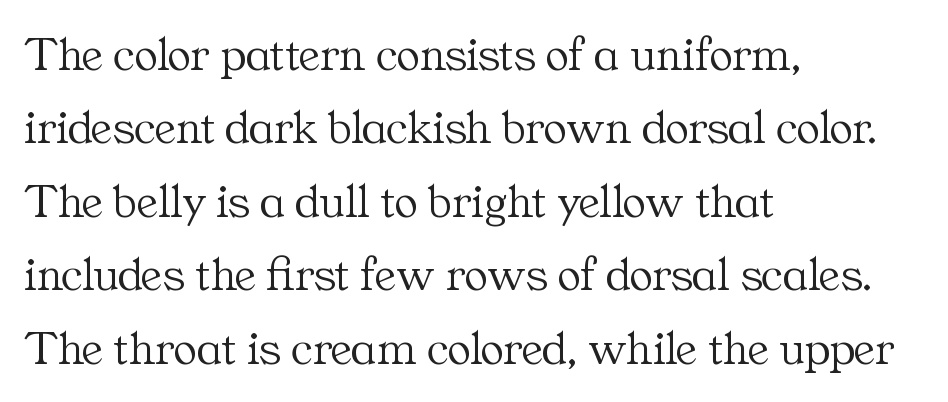
The image shows 49 px light serif type, upright; set left-aligned, normal line spacing (1.5x), normal letter spacing, not underlined; medium stroke contrast and a medium x-height.
